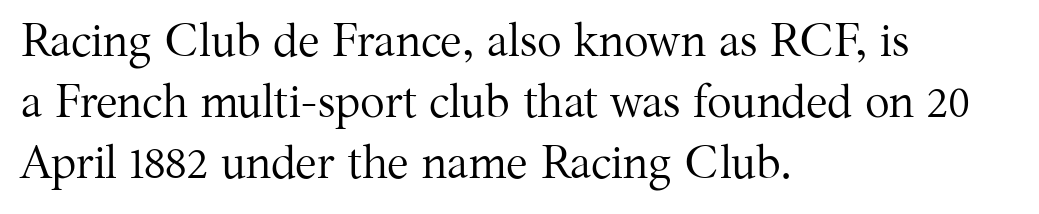
Q: Is the text bold? A: No.
Q: Is the text italic (slanted)? A: No, it is upright.
Q: Is the typeface a serif or a sans-serif typeface? A: Serif.
Q: Is the text underlined? A: No.
Q: How is the paragraph aligned? A: Left-aligned.
Q: Is the spacing between letters normal or unusually wide? A: Normal.
Q: Is the spacing between lines tight, normal or loose? A: Normal.
Q: Width (condensed, normal, or wide)? A: Normal.
Q: Stroke contrast? A: Medium.
Q: x-height? A: Medium.
Q: Monospaced? A: No.
